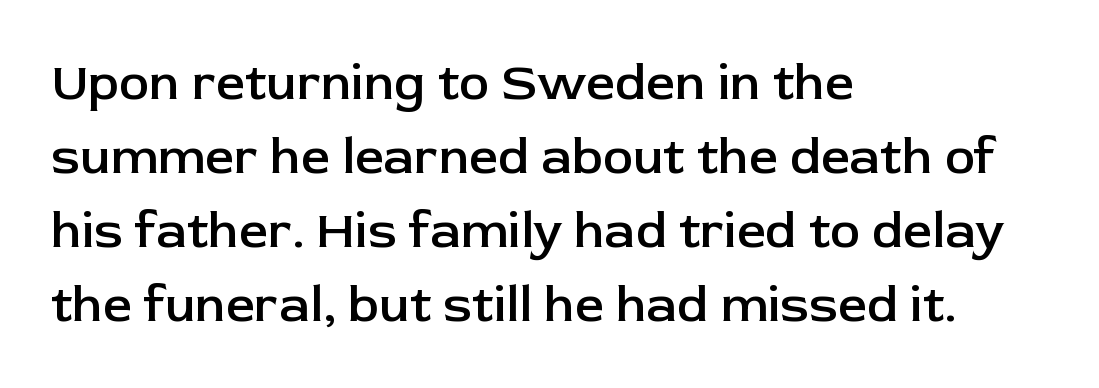
{"serif": "no", "italic": "no", "bold": "semi", "weight": "semibold", "width": "normal", "stroke_contrast": "low", "x_height": "medium", "monospaced": "no", "underline": "no", "align": "left", "line_spacing": "normal", "line_spacing_ratio": 1.45, "letter_spacing": "normal", "letter_spacing_em": 0.0, "glyph_px": 51}
